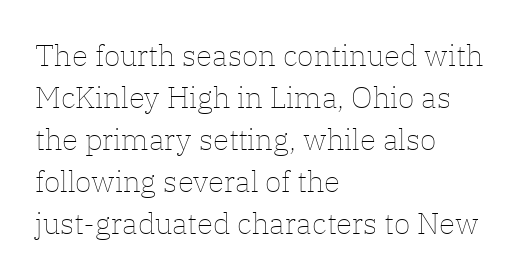
The image shows 30 px thin type, upright; set left-aligned, normal line spacing (1.4x), normal letter spacing, not underlined; low stroke contrast and a medium x-height.
